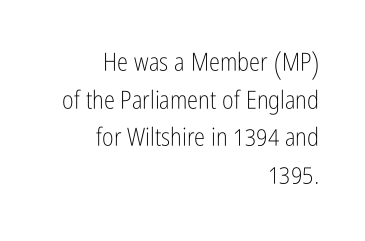
Q: Is the text bold? A: No.
Q: Is the text italic (slanted)? A: No, it is upright.
Q: Is the text underlined? A: No.
Q: How is the paragraph aligned? A: Right-aligned.
Q: Is the spacing between letters normal or unusually wide? A: Normal.
Q: Is the spacing between lines tight, normal or loose? A: Normal.
